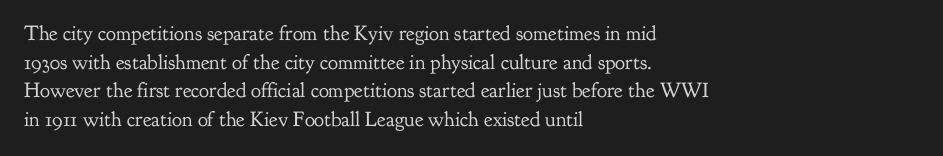
{"italic": "no", "bold": "no", "underline": "no", "align": "left", "line_spacing": "normal", "line_spacing_ratio": 1.36, "letter_spacing": "normal", "letter_spacing_em": 0.0, "glyph_px": 21}
